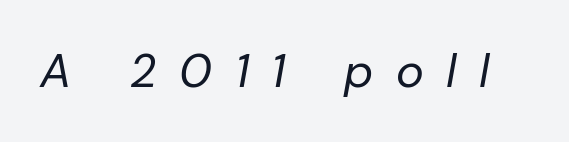
The image shows 47 px regular-weight type, italic (leaning right); set unusually wide letter spacing (+0.48 em), not underlined; low stroke contrast and a medium x-height.
